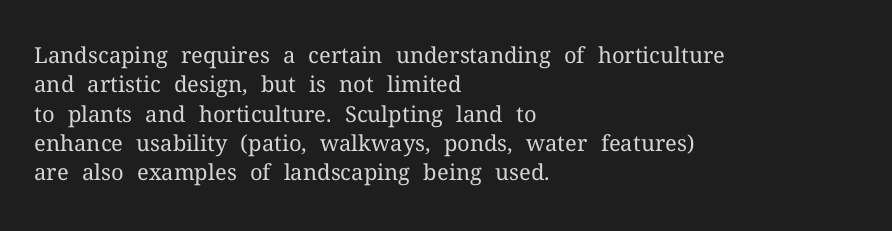
Caption: face not bold, strokes unweighted. Whoever set this chose a conventional vertical rhythm. This sample uses plain, unmodified letter spacing. The lettering stays uniformly vertical, giving the passage a roman look. Rule under the text: the space is simply empty.
